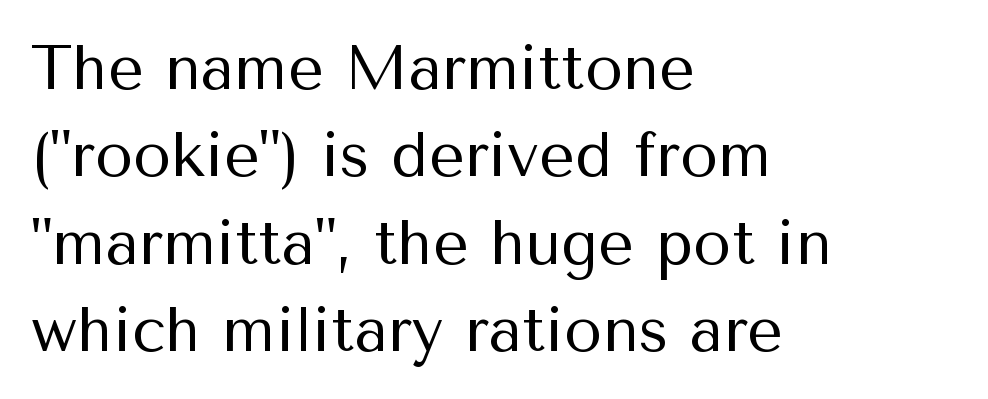
{"serif": "no", "italic": "no", "bold": "no", "weight": "regular", "width": "normal", "stroke_contrast": "medium", "x_height": "medium", "monospaced": "no", "underline": "no", "align": "left", "line_spacing": "normal", "line_spacing_ratio": 1.41, "letter_spacing": "normal", "letter_spacing_em": 0.0, "glyph_px": 62}
